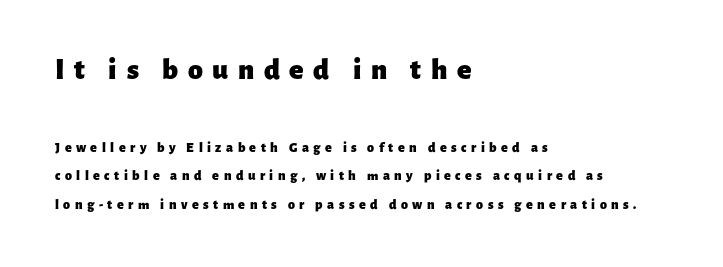
Q: Is the text bold? A: Yes.
Q: Is the text italic (slanted)? A: No, it is upright.
Q: Is the typeface a serif or a sans-serif typeface? A: Sans-serif.
Q: Is the text underlined? A: No.
Q: How is the paragraph aligned? A: Left-aligned.
Q: Is the spacing between letters normal or unusually wide? A: Unusually wide.
Q: Is the spacing between lines tight, normal or loose? A: Loose.
Q: Which block of text is set in a larger size, the first (top) or the second (bottom)? A: The first (top) one.
Q: Width (condensed, normal, or wide)? A: Normal.
Q: Stroke contrast? A: Low.
Q: x-height? A: Medium.
Q: Monospaced? A: No.
